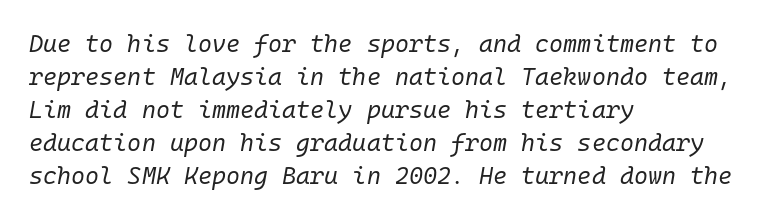
Q: Is the text bold? A: No.
Q: Is the text italic (slanted)? A: Yes, it leans right by about 10 degrees.
Q: Is the text underlined? A: No.
Q: How is the paragraph aligned? A: Left-aligned.
Q: Is the spacing between letters normal or unusually wide? A: Normal.
Q: Is the spacing between lines tight, normal or loose? A: Normal.
